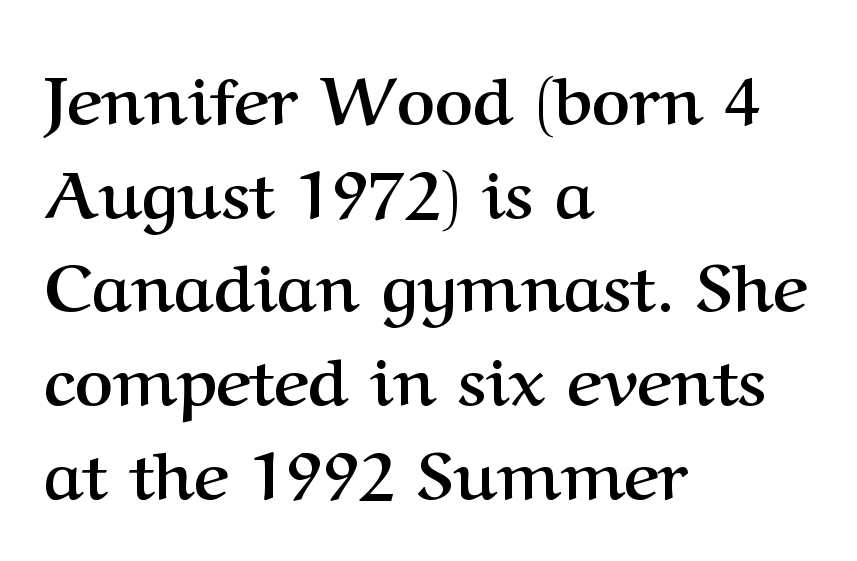
Q: Is the text bold? A: Yes.
Q: Is the text italic (slanted)? A: No, it is upright.
Q: Is the typeface a serif or a sans-serif typeface? A: Serif.
Q: Is the text underlined? A: No.
Q: How is the paragraph aligned? A: Left-aligned.
Q: Is the spacing between letters normal or unusually wide? A: Normal.
Q: Is the spacing between lines tight, normal or loose? A: Normal.
Q: Width (condensed, normal, or wide)? A: Normal.
Q: Stroke contrast? A: Medium.
Q: x-height? A: Medium.
Q: Monospaced? A: No.
